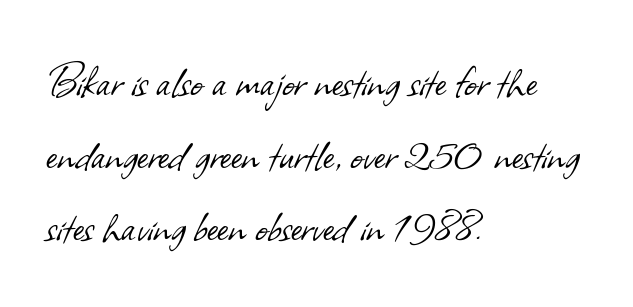
The foot of each line stays bare and open. Ink coverage per letter is moderate at most. Rows of type keep a routine distance in the vertical direction. Every row of glyphs begins at an identical x-position on the left. Each letter keeps its own natural width here, so spacing adapts to shape.
